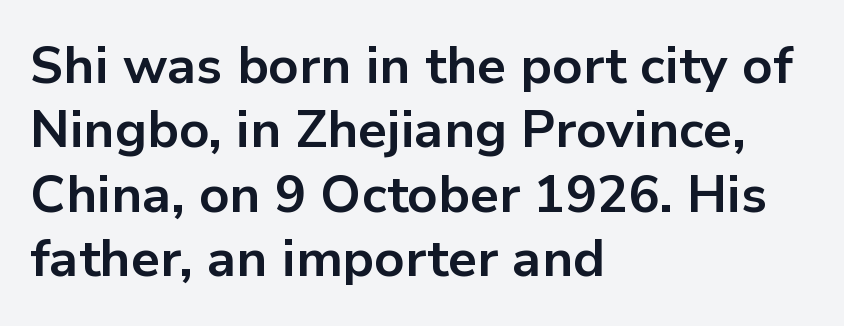
Character widths vary here, with narrow letters taking less room than wide ones. Does the type have serifs? No, each stem ends abruptly. Descenders hang freely into open space. Pretty heavy lettering here — definitely bold. This rendering uses left alignment, leaving the right contour irregular. What stands out about the letter spacing? Nothing — it is the standard amount.
